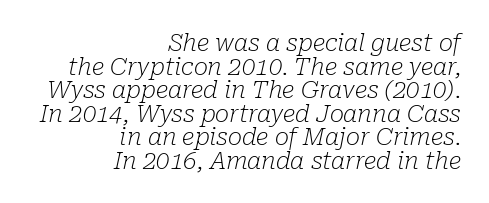
Q: Is the text bold? A: No.
Q: Is the text italic (slanted)? A: Yes, it leans right by about 10 degrees.
Q: Is the text underlined? A: No.
Q: How is the paragraph aligned? A: Right-aligned.
Q: Is the spacing between letters normal or unusually wide? A: Normal.
Q: Is the spacing between lines tight, normal or loose? A: Tight.
